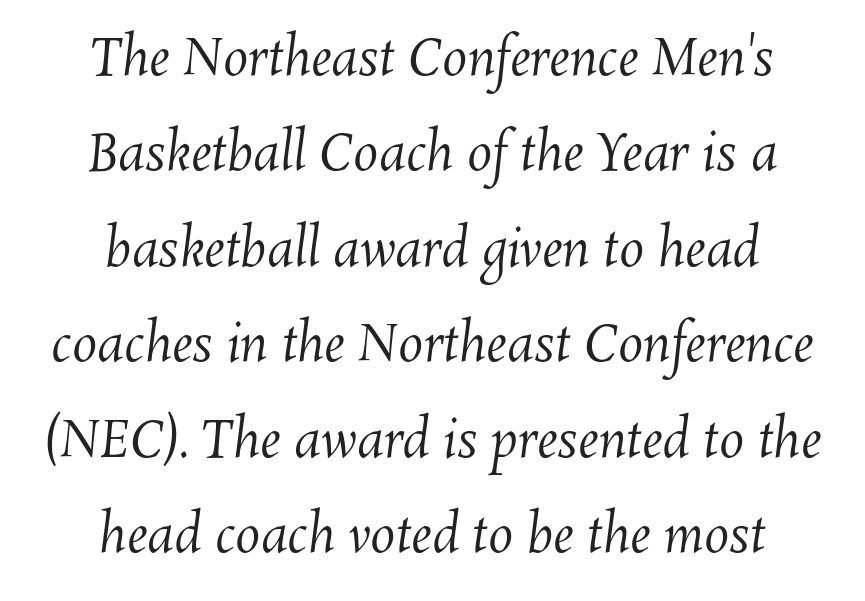
{"bold": "no", "weight": "regular", "width": "normal", "stroke_contrast": "medium", "x_height": "medium", "monospaced": "no", "underline": "no", "align": "center", "line_spacing": "loose", "line_spacing_ratio": 1.91, "letter_spacing": "normal", "letter_spacing_em": 0.0, "glyph_px": 50}
